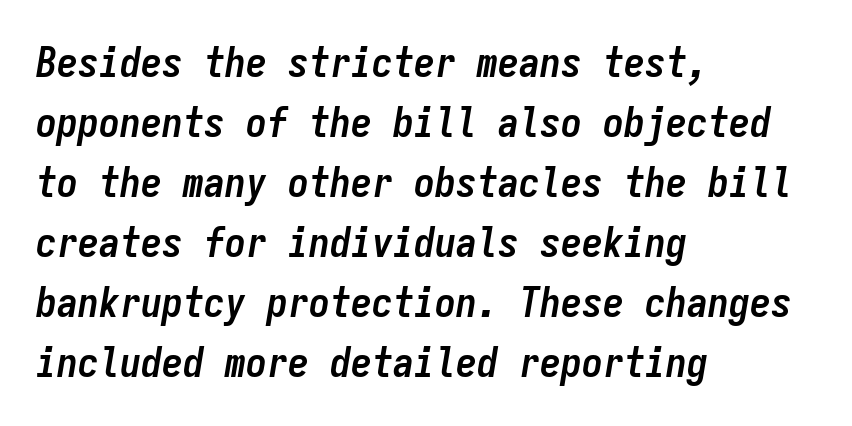
Q: Is the text bold? A: Yes.
Q: Is the text italic (slanted)? A: Yes, it leans right by about 9 degrees.
Q: Is the text underlined? A: No.
Q: How is the paragraph aligned? A: Left-aligned.
Q: Is the spacing between letters normal or unusually wide? A: Normal.
Q: Is the spacing between lines tight, normal or loose? A: Normal.
Q: Width (condensed, normal, or wide)? A: Condensed.
Q: Stroke contrast? A: Low.
Q: x-height? A: Medium.
Q: Monospaced? A: Yes.
